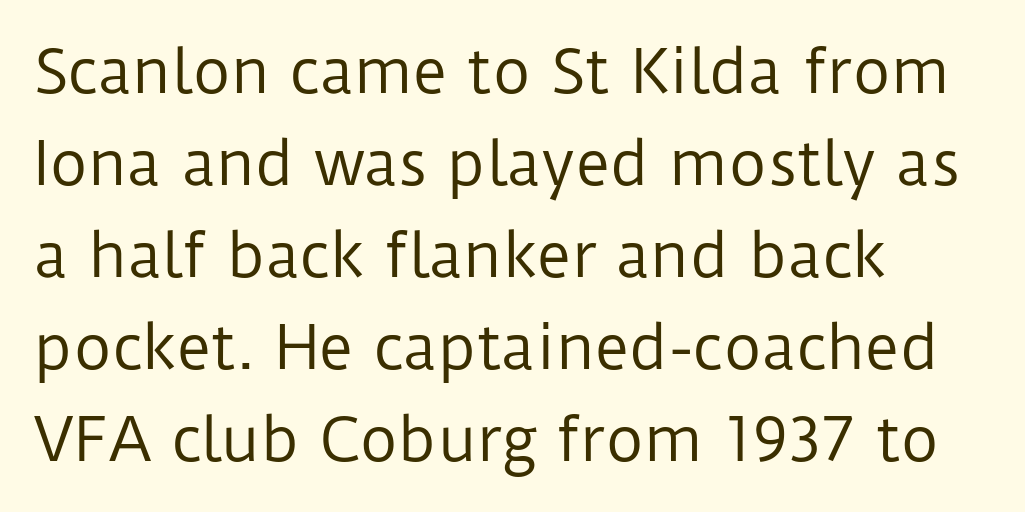
Lines of text with bare space underneath. When letters stand straight like this, we call the style roman or upright. How are the letters spaced? Ordinarily, with no added tracking. Weight: regular or lighter. Interline gaps are of average width in this sample.
